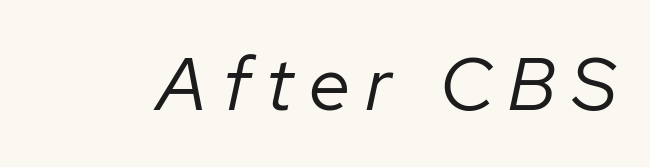
The image shows 74 px regular-weight type, italic (leaning right); set unusually wide letter spacing (+0.22 em), not underlined; low stroke contrast and a medium x-height.
